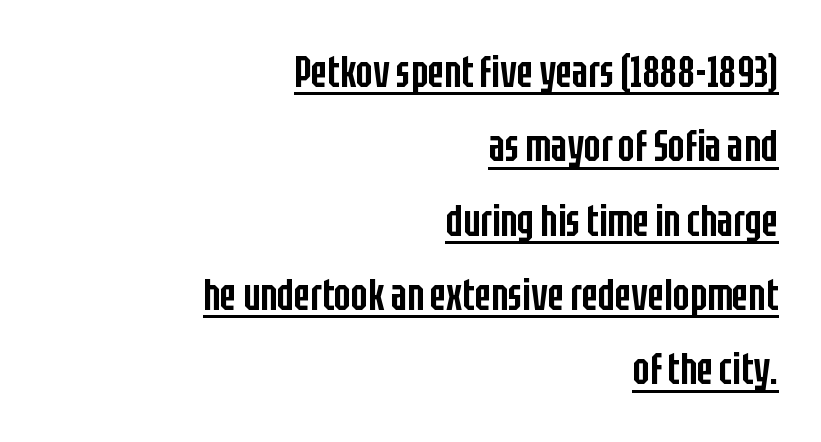
Q: Is the text bold? A: Semi-bold.
Q: Is the text italic (slanted)? A: No, it is upright.
Q: Is the typeface a serif or a sans-serif typeface? A: Sans-serif.
Q: Is the text underlined? A: Yes.
Q: How is the paragraph aligned? A: Right-aligned.
Q: Is the spacing between letters normal or unusually wide? A: Normal.
Q: Is the spacing between lines tight, normal or loose? A: Normal.
Q: Width (condensed, normal, or wide)? A: Condensed.
Q: Stroke contrast? A: Low.
Q: x-height? A: Large.
Q: Monospaced? A: No.
